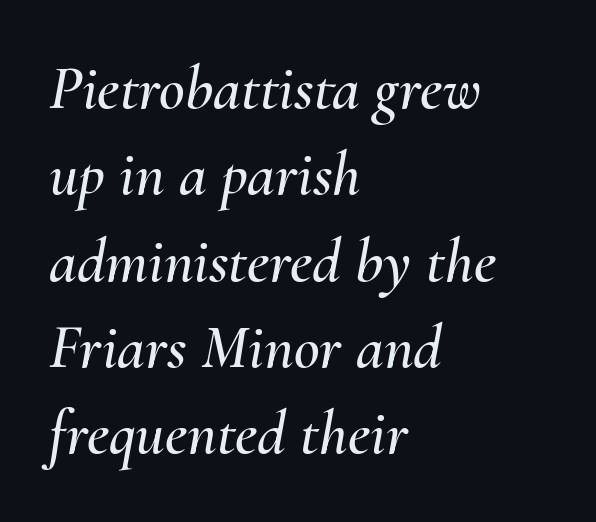
Q: Is the text italic (slanted)? A: Yes, it leans right by about 10 degrees.
Q: Is the text underlined? A: No.
Q: How is the paragraph aligned? A: Left-aligned.
Q: Is the spacing between letters normal or unusually wide? A: Normal.
Q: Is the spacing between lines tight, normal or loose? A: Normal.
Q: Width (condensed, normal, or wide)? A: Normal.
Q: Stroke contrast? A: Medium.
Q: x-height? A: Small.
Q: Monospaced? A: No.
